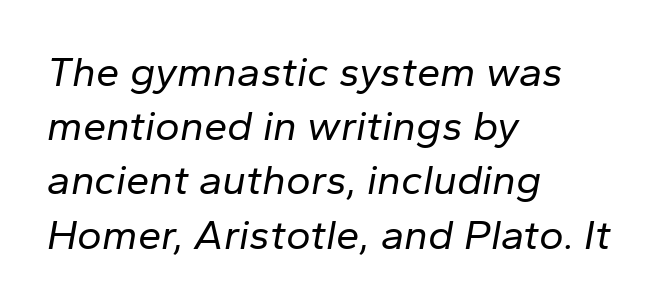
Q: Is the text bold? A: No.
Q: Is the text italic (slanted)? A: Yes, it leans right by about 10 degrees.
Q: Is the text underlined? A: No.
Q: How is the paragraph aligned? A: Left-aligned.
Q: Is the spacing between letters normal or unusually wide? A: Normal.
Q: Is the spacing between lines tight, normal or loose? A: Normal.
Q: Width (condensed, normal, or wide)? A: Normal.
Q: Stroke contrast? A: Low.
Q: x-height? A: Medium.
Q: Monospaced? A: No.
